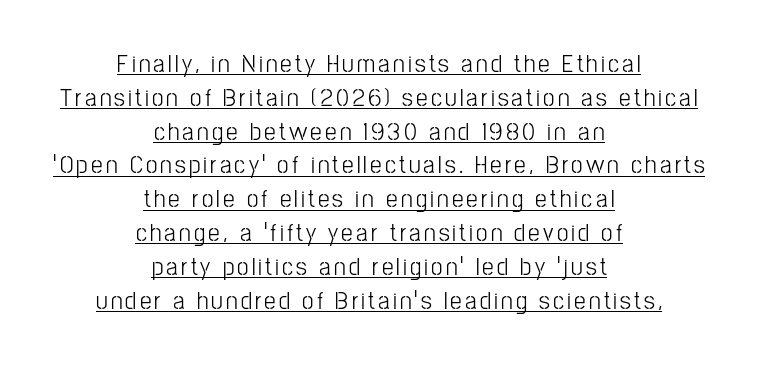
Evenly set lines give the paragraph a standard silhouette. Looks like someone drew a line under every word here. This is roman type, the default non-slanted kind. Caption: multi-line text, centered on the measure.
